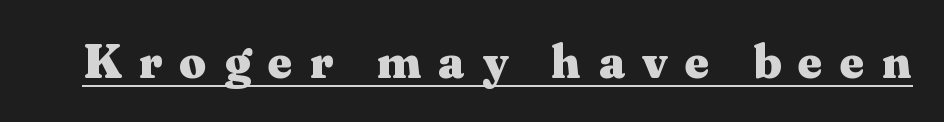
The font is running at its bold setting. The glyphs are accompanied by a horizontal stroke just below them. Here the designer chose a conventional face with non-uniform glyph widths. The horizontal fit of the characters is loose and conspicuously gappy.
